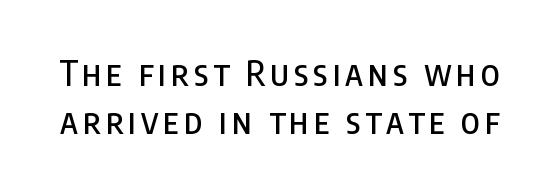
Unlike italic type, these characters show no tilt at all. Do the characters align in a grid? No, the font is proportional. Check under the words: just untouched page. In terms of leading, this rendering sits right in the middle. Stroke terminals: plain, sans-serif.
